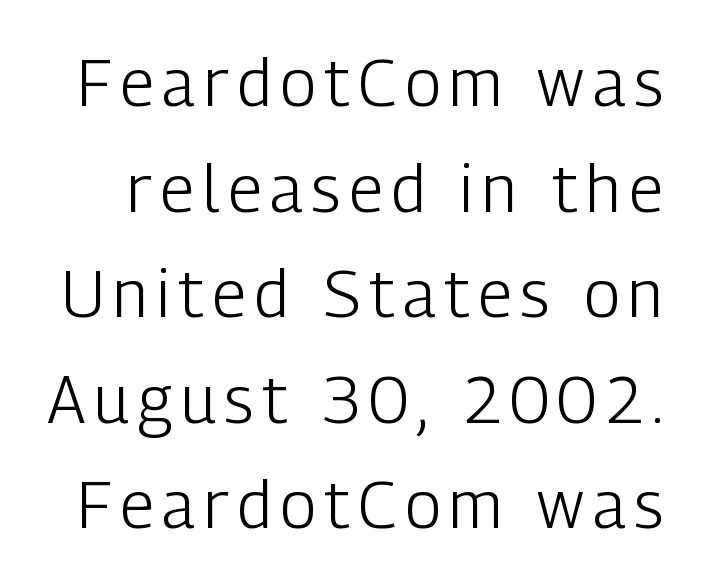
This sample has the flowing, uneven cadence of proportional lettering. No word sits above an underline. To sum up the face: it is a sans, with no serifs. The letters look calm and open, with moderate or lighter stems.
